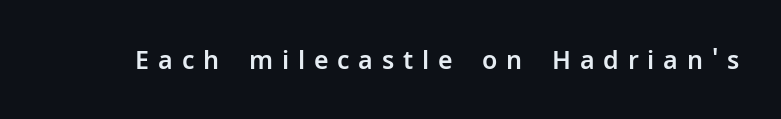
{"italic": "no", "underline": "no", "letter_spacing": "wide", "letter_spacing_em": 0.35, "glyph_px": 25}
